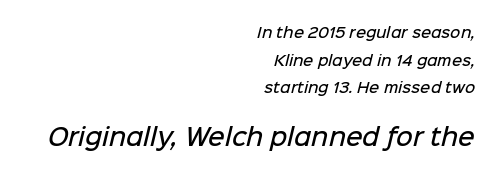
The image shows 23 px text type; set right-aligned, loose line spacing (1.97x), normal letter spacing, not underlined; the second (bottom) block is 1.64x larger.
